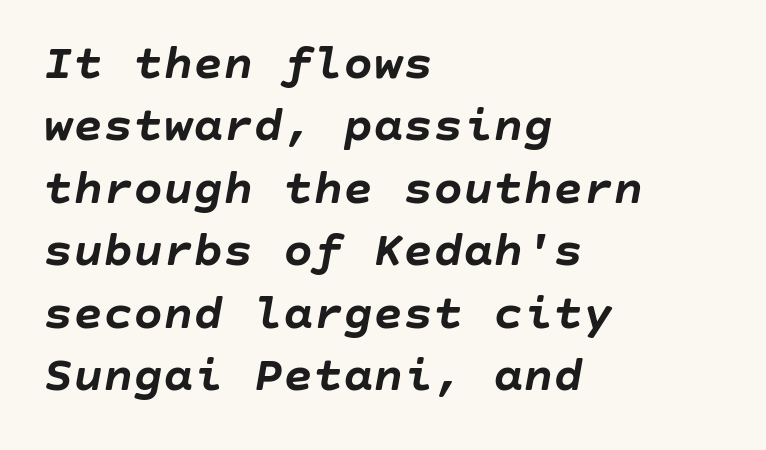
The image shows 50 px semibold type, italic (leaning right); set left-aligned, normal line spacing (1.25x), normal letter spacing, not underlined; low stroke contrast and a large x-height.
